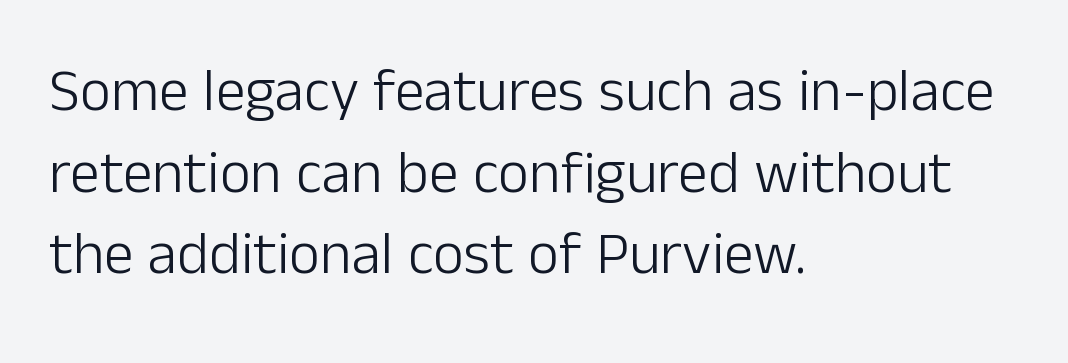
You could not count columns in this text — the font is proportionally spaced. Horizontally, the lines are justified to the leading edge only. No word sits above an underline. Normally led — the rows are evenly, conventionally spaced. Each letter's strokes conclude bluntly, with no projecting serifs. Heaviness? Minimal to ordinary, like unemphasized prose.
